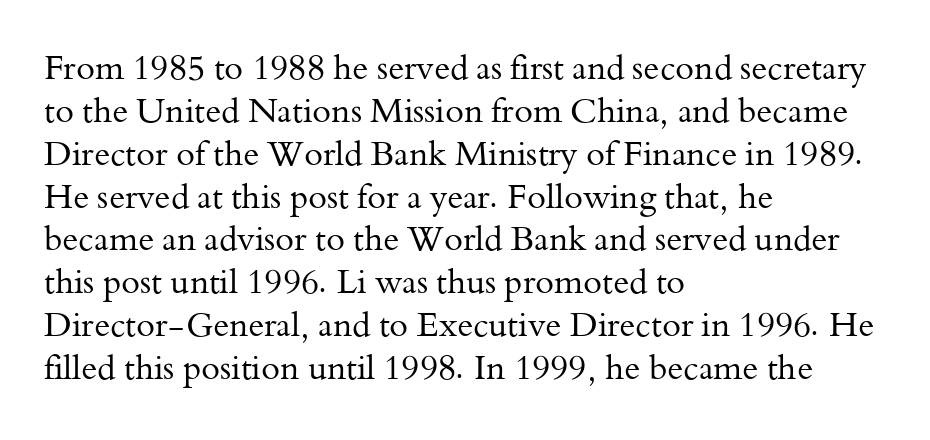
{"serif": "yes", "italic": "no", "bold": "no", "weight": "regular", "width": "normal", "stroke_contrast": "medium", "x_height": "small", "monospaced": "no", "underline": "no", "align": "left", "line_spacing": "normal", "line_spacing_ratio": 1.26, "letter_spacing": "normal", "letter_spacing_em": 0.0, "glyph_px": 34}
